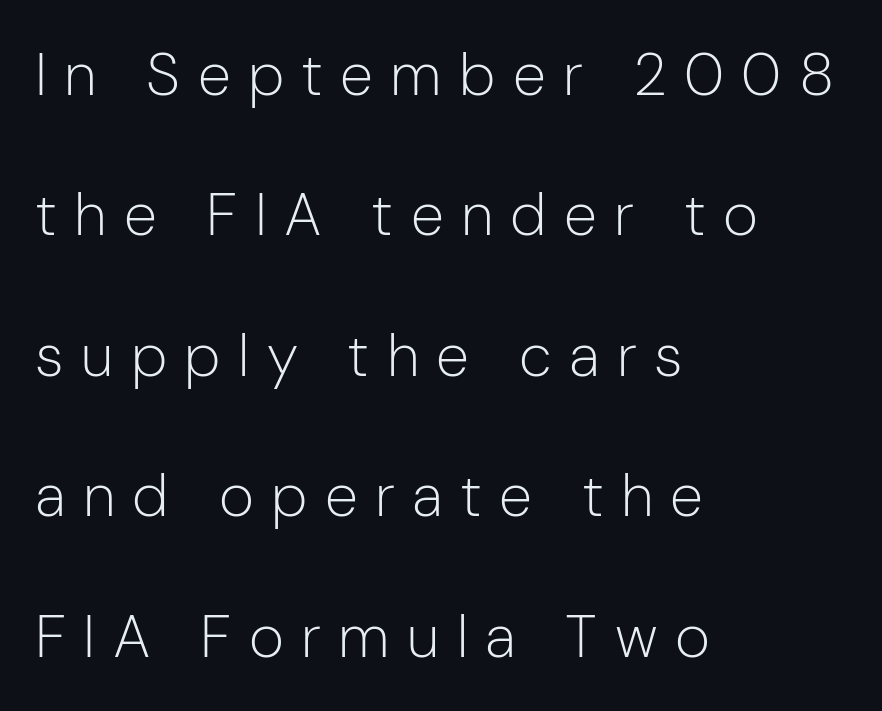
Q: Is the text bold? A: No.
Q: Is the text italic (slanted)? A: No, it is upright.
Q: Is the typeface a serif or a sans-serif typeface? A: Sans-serif.
Q: Is the text underlined? A: No.
Q: How is the paragraph aligned? A: Left-aligned.
Q: Is the spacing between letters normal or unusually wide? A: Unusually wide.
Q: Is the spacing between lines tight, normal or loose? A: Loose.
Q: Width (condensed, normal, or wide)? A: Normal.
Q: Stroke contrast? A: Low.
Q: x-height? A: Medium.
Q: Monospaced? A: No.
